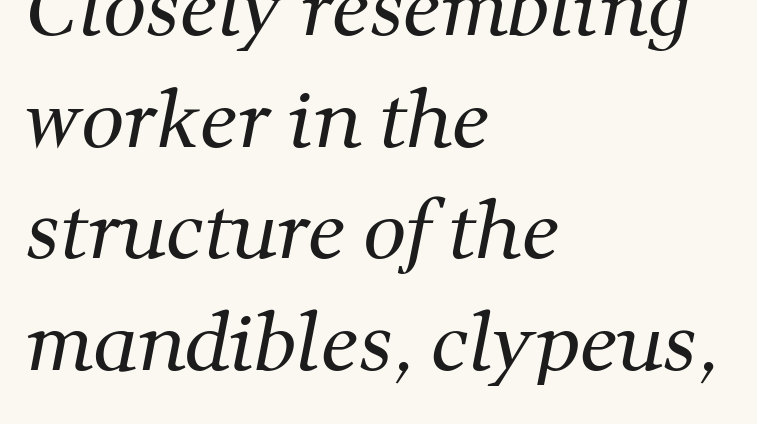
Q: Is the text bold? A: No.
Q: Is the typeface a serif or a sans-serif typeface? A: Serif.
Q: Is the text underlined? A: No.
Q: How is the paragraph aligned? A: Left-aligned.
Q: Is the spacing between letters normal or unusually wide? A: Normal.
Q: Is the spacing between lines tight, normal or loose? A: Normal.
Q: Width (condensed, normal, or wide)? A: Normal.
Q: Stroke contrast? A: Medium.
Q: x-height? A: Medium.
Q: Monospaced? A: No.
